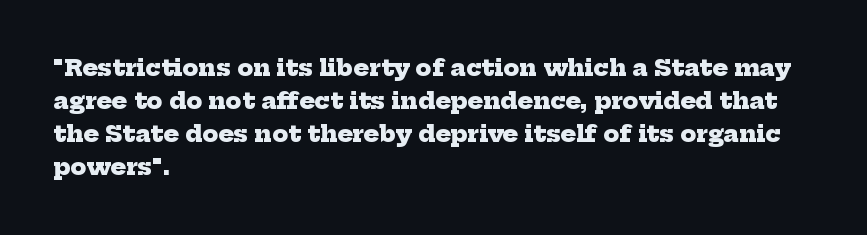
{"bold": "yes", "underline": "no", "align": "left", "line_spacing": "normal", "line_spacing_ratio": 1.43, "letter_spacing": "normal", "letter_spacing_em": 0.0, "glyph_px": 23}
